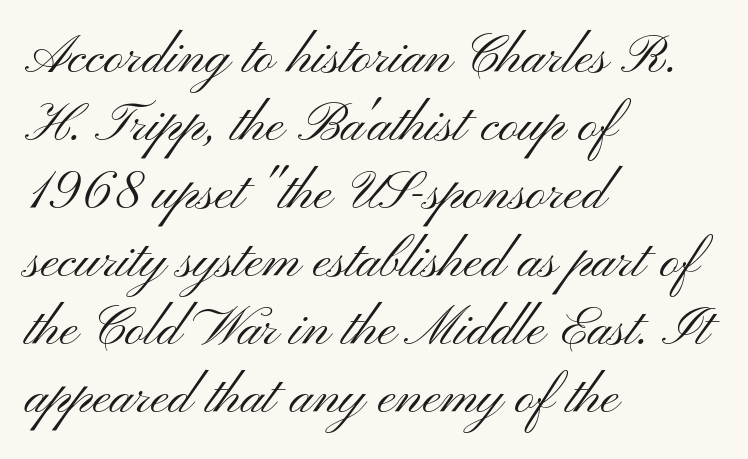
The letters look calm and open, with moderate or lighter stems. You could not count columns in this text — the font is proportionally spaced. The rendering keeps characters at their native spacing. No word sits above an underline. Caption: multi-line text, flush left, ragged right. A typesetter would label this face a sans.
